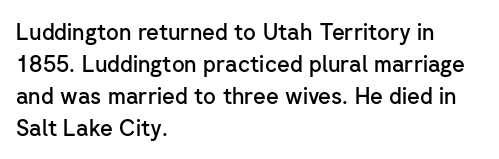
{"italic": "no", "bold": "semi", "underline": "no", "align": "left", "line_spacing": "normal", "line_spacing_ratio": 1.45, "letter_spacing": "normal", "letter_spacing_em": 0.0, "glyph_px": 22}
